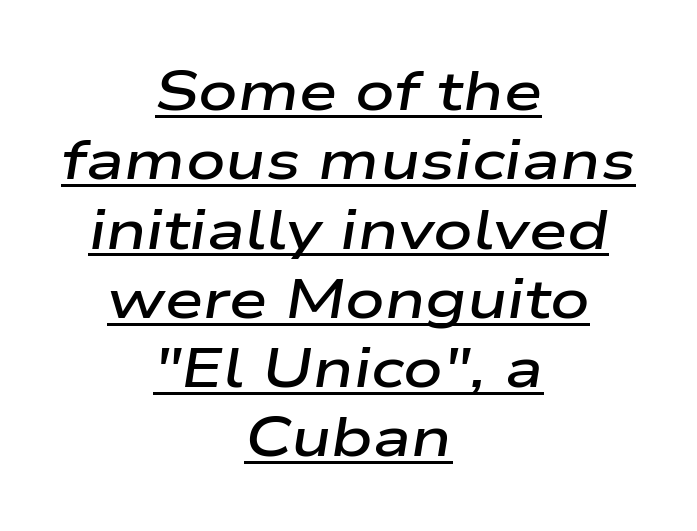
The image shows 55 px semibold, wide type, italic (leaning right); set centered, normal line spacing (1.26x), normal letter spacing, underlined; low stroke contrast and a medium x-height.
